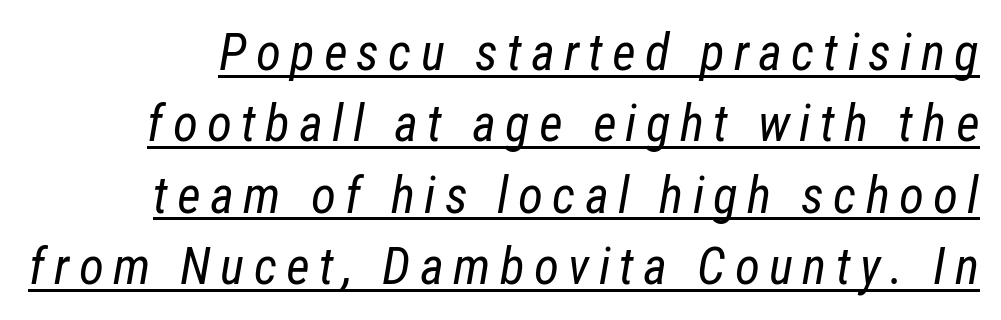
Q: Is the text bold? A: No.
Q: Is the text italic (slanted)? A: Yes, it leans right by about 12 degrees.
Q: Is the text underlined? A: Yes.
Q: Is the spacing between lines tight, normal or loose? A: Normal.
Q: Width (condensed, normal, or wide)? A: Condensed.
Q: Stroke contrast? A: Low.
Q: x-height? A: Medium.
Q: Monospaced? A: No.
